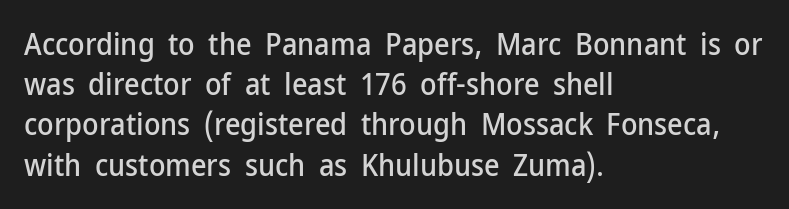
Q: Is the text italic (slanted)? A: No, it is upright.
Q: Is the typeface a serif or a sans-serif typeface? A: Sans-serif.
Q: Is the text underlined? A: No.
Q: How is the paragraph aligned? A: Left-aligned.
Q: Is the spacing between letters normal or unusually wide? A: Normal.
Q: Is the spacing between lines tight, normal or loose? A: Normal.
Q: Width (condensed, normal, or wide)? A: Normal.
Q: Stroke contrast? A: Low.
Q: x-height? A: Medium.
Q: Monospaced? A: No.
